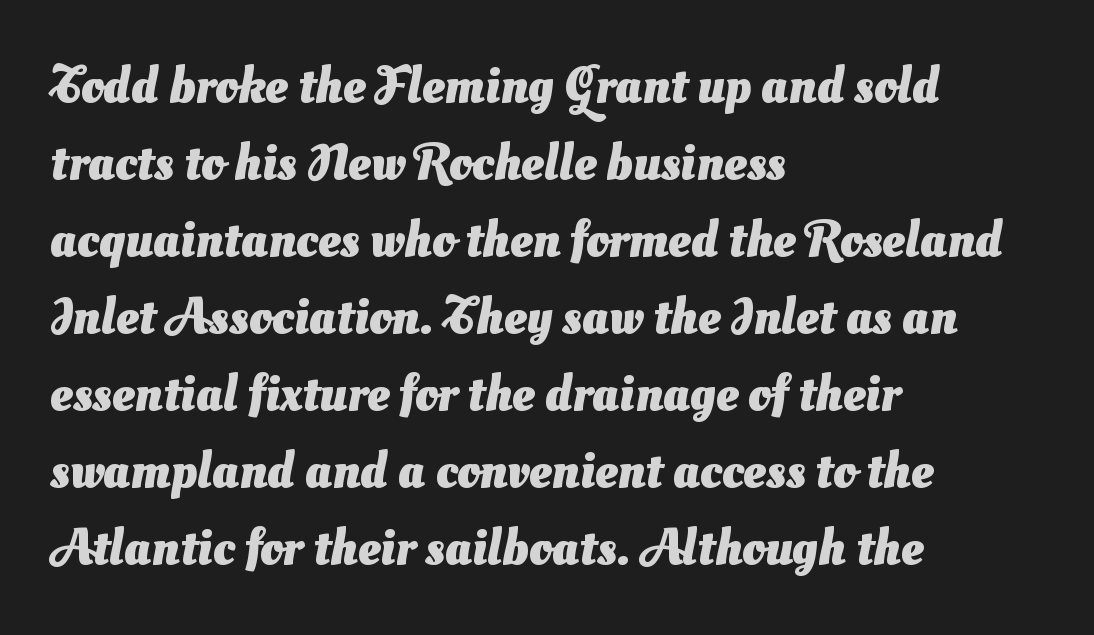
{"serif": "no", "bold": "yes", "weight": "heavy", "width": "normal", "stroke_contrast": "medium", "x_height": "small", "monospaced": "no", "underline": "no", "align": "left", "line_spacing": "normal", "line_spacing_ratio": 1.51, "letter_spacing": "normal", "letter_spacing_em": 0.0, "glyph_px": 51}
